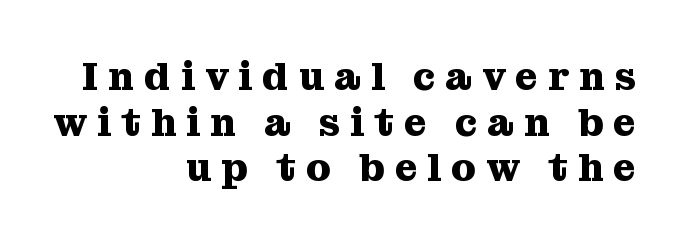
{"serif": "yes", "italic": "no", "bold": "yes", "weight": "heavy", "width": "normal", "stroke_contrast": "medium", "x_height": "medium", "monospaced": "no", "underline": "no", "align": "right", "line_spacing_ratio": 1.17, "letter_spacing": "wide", "letter_spacing_em": 0.26, "glyph_px": 39}
